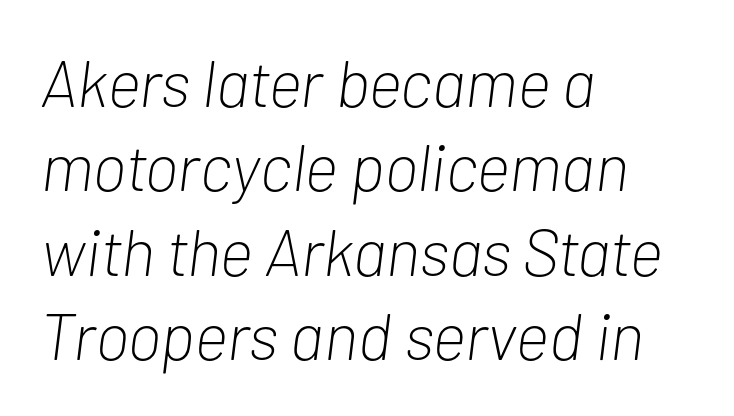
Q: Is the text bold? A: No.
Q: Is the text italic (slanted)? A: Yes, it leans right by about 7 degrees.
Q: Is the text underlined? A: No.
Q: How is the paragraph aligned? A: Left-aligned.
Q: Is the spacing between letters normal or unusually wide? A: Normal.
Q: Is the spacing between lines tight, normal or loose? A: Normal.
Q: Width (condensed, normal, or wide)? A: Condensed.
Q: Stroke contrast? A: Low.
Q: x-height? A: Medium.
Q: Monospaced? A: No.
